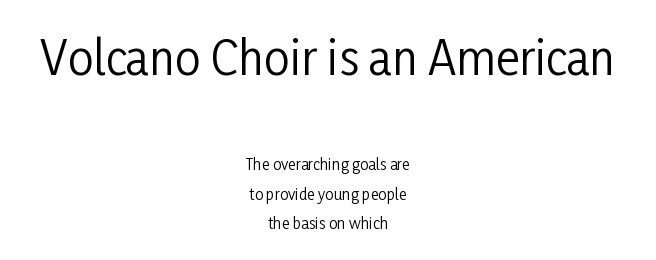
You can tell from the bare stems that sans-serif type was used. Reading down the block, each line starts at a different indent, mirrored at its end. Character widths vary here, with narrow letters taking less room than wide ones. The passage shown begins with its larger block and ends with its smaller one. Unbolded letterforms with no extra heft. Reading down the column, the eye jumps a long way to each next line.
